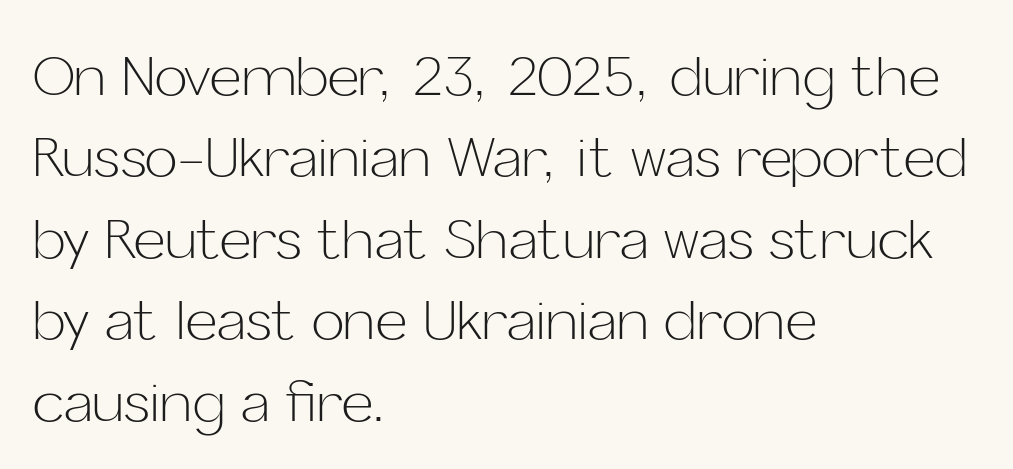
Unlike a traditional serif, this face leaves its strokes unadorned. Line beginnings align vertically; line endings do not. Here the designer chose a conventional face with non-uniform glyph widths. The foot of each line stays bare and open. Vertical stems look standard width or narrower in stroke. Observe the ordinary spacing: letters are neighbours, not strangers.
